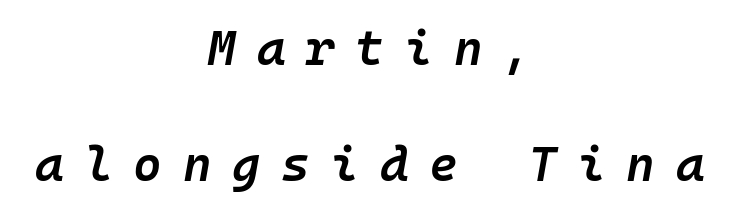
Q: Is the text bold? A: Semi-bold.
Q: Is the text italic (slanted)? A: Yes, it leans right by about 10 degrees.
Q: Is the text underlined? A: No.
Q: How is the paragraph aligned? A: Centered.
Q: Is the spacing between letters normal or unusually wide? A: Unusually wide.
Q: Is the spacing between lines tight, normal or loose? A: Loose.
Q: Width (condensed, normal, or wide)? A: Normal.
Q: Stroke contrast? A: Low.
Q: x-height? A: Medium.
Q: Monospaced? A: Yes.
